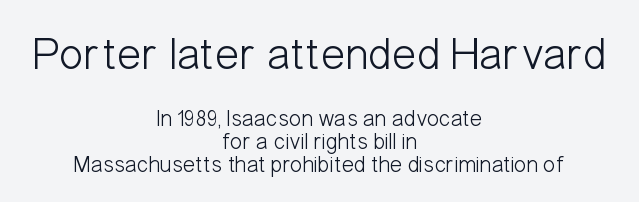
{"serif": "no", "italic": "no", "bold": "no", "weight": "light", "width": "condensed", "stroke_contrast": "low", "x_height": "medium", "monospaced": "no", "underline": "no", "align": "center", "line_spacing": "tight", "line_spacing_ratio": 0.99, "letter_spacing": "normal", "letter_spacing_em": 0.0, "larger_block": "first", "size_ratio": 2.0, "glyph_px": 46}
